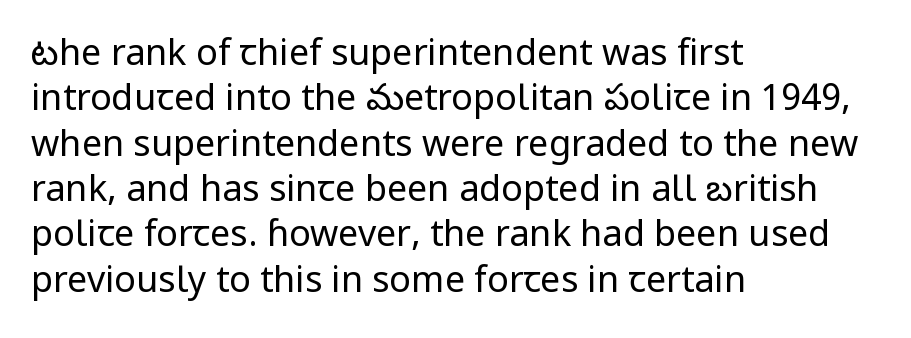
Does the type have serifs? No, each stem ends abruptly. Characters remain perfectly vertical along every line. Words appear dense and cohesive because spacing is normal. Think of a printed novel: that variable character pitch is what you see here. Leading: standard. Words float on clear page, feet unadorned.
